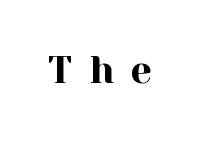
{"serif": "yes", "italic": "no", "width": "normal", "x_height": "medium", "monospaced": "no", "underline": "no", "letter_spacing": "wide", "letter_spacing_em": 0.43, "glyph_px": 38}
